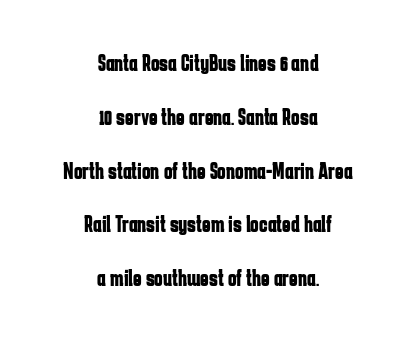
The letters are bold, with thick, heavy strokes. Nobody drew a line under any word here. The vertical gap from one line to the next is large. Standard letterfit; no display-style spreading of the glyphs. The letters stand upright; this is a roman face.
